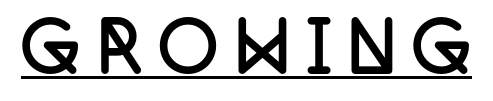
The image shows 66 px semibold, condensed serif type, upright; set unusually wide letter spacing (+0.24 em), underlined; low stroke contrast and a large x-height.
